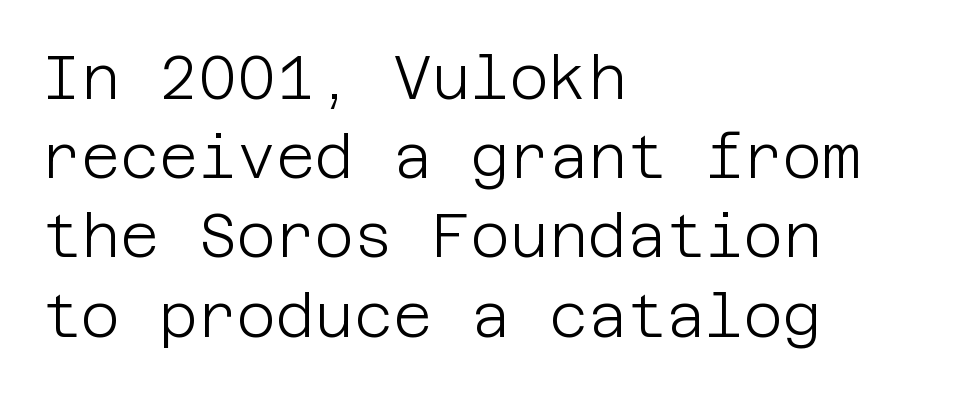
Q: Is the text bold? A: No.
Q: Is the text italic (slanted)? A: No, it is upright.
Q: Is the typeface a serif or a sans-serif typeface? A: Sans-serif.
Q: Is the text underlined? A: No.
Q: How is the paragraph aligned? A: Left-aligned.
Q: Is the spacing between letters normal or unusually wide? A: Normal.
Q: Is the spacing between lines tight, normal or loose? A: Normal.
Q: Width (condensed, normal, or wide)? A: Normal.
Q: Stroke contrast? A: Low.
Q: x-height? A: Large.
